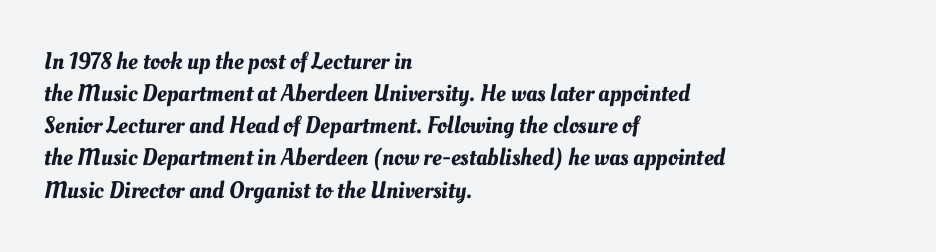
Q: Is the text underlined? A: No.
Q: How is the paragraph aligned? A: Left-aligned.
Q: Is the spacing between letters normal or unusually wide? A: Normal.
Q: Is the spacing between lines tight, normal or loose? A: Normal.
